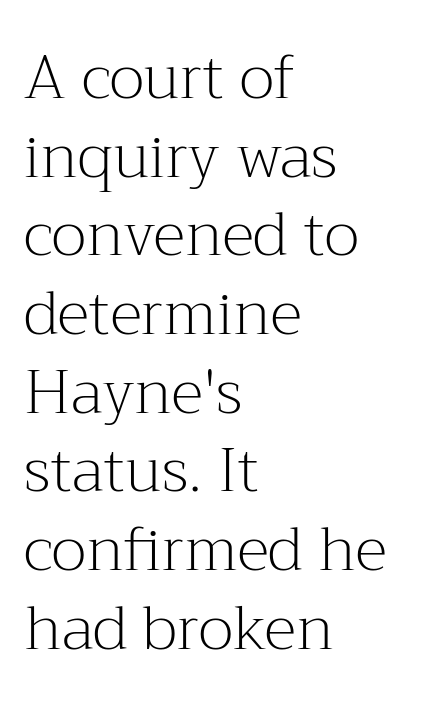
{"serif": "yes", "italic": "no", "bold": "no", "weight": "light", "width": "normal", "stroke_contrast": "medium", "x_height": "medium", "monospaced": "no", "underline": "no", "align": "left", "line_spacing": "normal", "line_spacing_ratio": 1.29, "letter_spacing": "normal", "letter_spacing_em": 0.0, "glyph_px": 61}
